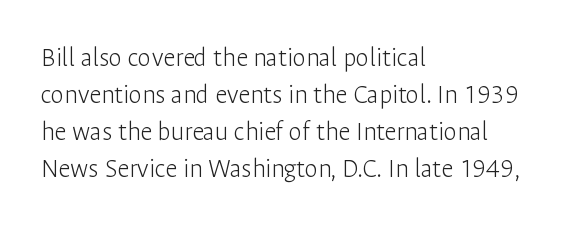
Q: Is the text bold? A: No.
Q: Is the text italic (slanted)? A: No, it is upright.
Q: Is the text underlined? A: No.
Q: How is the paragraph aligned? A: Left-aligned.
Q: Is the spacing between letters normal or unusually wide? A: Normal.
Q: Is the spacing between lines tight, normal or loose? A: Normal.
